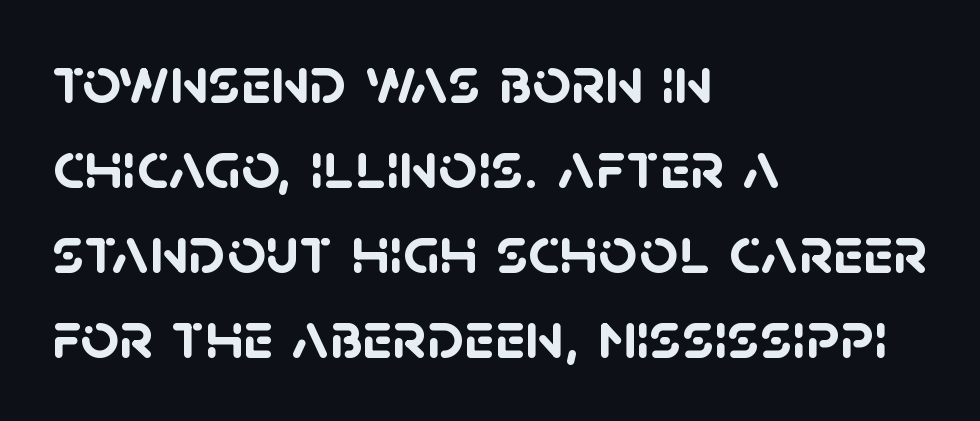
{"serif": "no", "bold": "yes", "weight": "semibold", "width": "normal", "stroke_contrast": "low", "x_height": "large", "monospaced": "no", "underline": "no", "align": "left", "line_spacing": "normal", "line_spacing_ratio": 1.25, "letter_spacing": "normal", "letter_spacing_em": 0.0, "glyph_px": 68}
